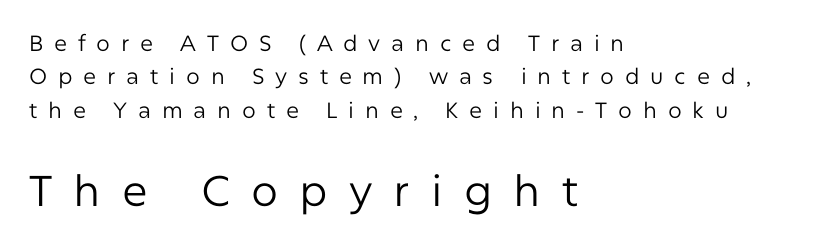
The image shows 43 px regular-weight sans-serif type, upright; set left-aligned, normal line spacing (1.52x), unusually wide letter spacing (+0.49 em), not underlined; the second (bottom) block is 1.95x larger; low stroke contrast and a medium x-height.
